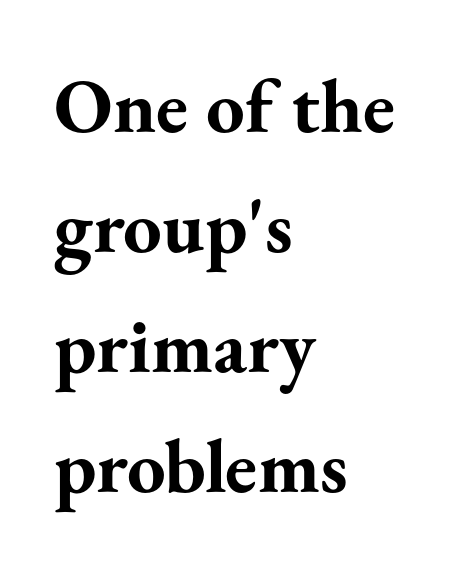
{"serif": "yes", "italic": "no", "bold": "yes", "weight": "bold", "width": "normal", "stroke_contrast": "medium", "x_height": "small", "monospaced": "no", "underline": "no", "align": "left", "line_spacing": "normal", "line_spacing_ratio": 1.56, "letter_spacing": "normal", "letter_spacing_em": 0.0, "glyph_px": 77}
